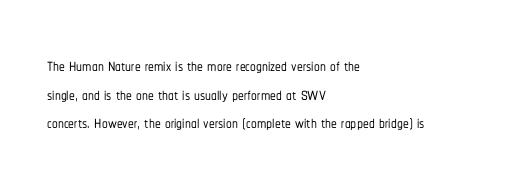
{"italic": "no", "underline": "no", "align": "left", "line_spacing": "normal", "line_spacing_ratio": 1.25, "letter_spacing": "normal", "letter_spacing_em": 0.0, "glyph_px": 23}
